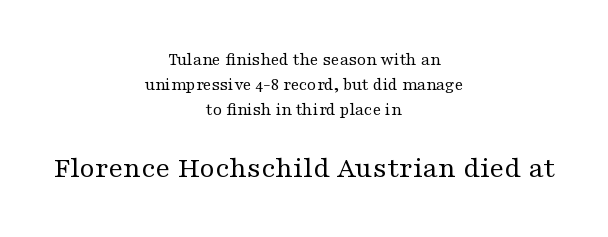
The image shows 31 px regular-weight, wide serif type, upright; set centered, normal line spacing (1.4x), normal letter spacing, not underlined; the second (bottom) block is 1.72x larger; medium stroke contrast and a medium x-height.
